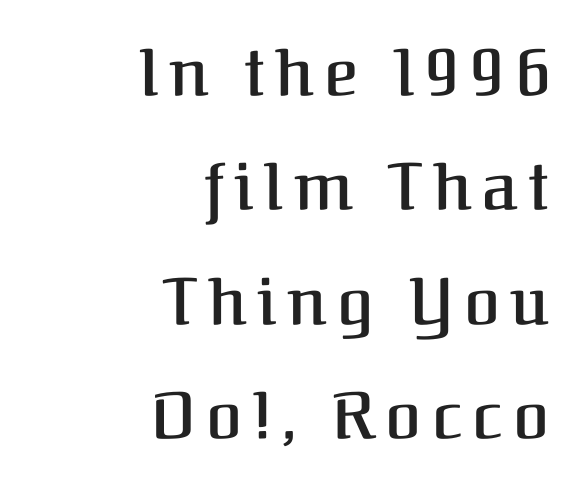
Q: Is the text bold? A: Semi-bold.
Q: Is the text italic (slanted)? A: No, it is upright.
Q: Is the typeface a serif or a sans-serif typeface? A: Serif.
Q: Is the text underlined? A: No.
Q: How is the paragraph aligned? A: Right-aligned.
Q: Width (condensed, normal, or wide)? A: Normal.
Q: Stroke contrast? A: Medium.
Q: x-height? A: Medium.
Q: Monospaced? A: No.
